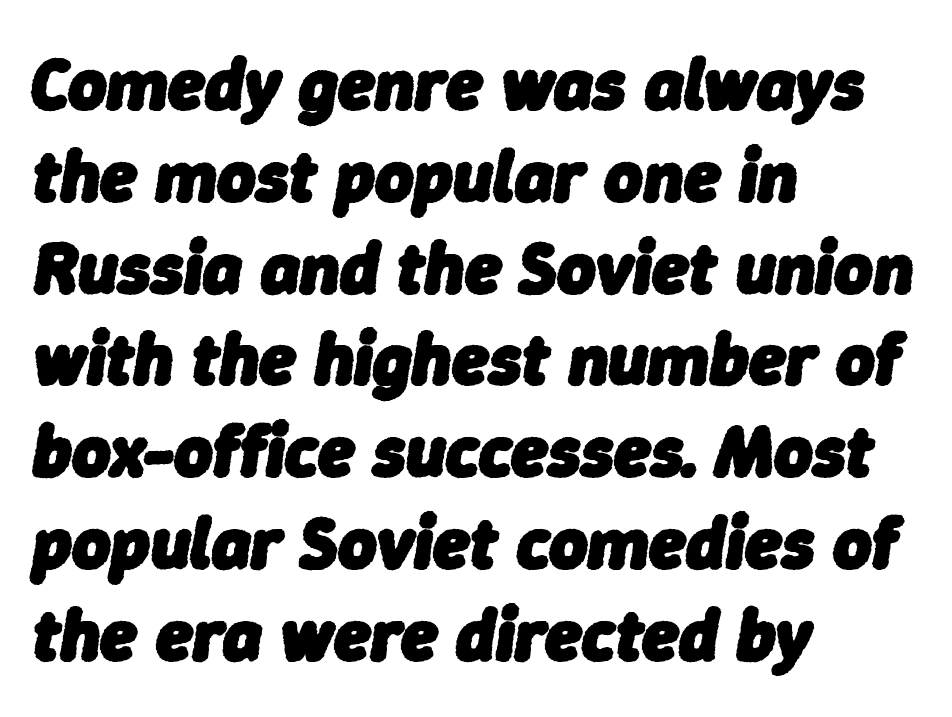
{"italic": "yes", "lean": "right", "slant_degrees": 9, "bold": "yes", "weight": "heavy", "width": "normal", "stroke_contrast": "low", "x_height": "medium", "monospaced": "no", "underline": "no", "align": "left", "line_spacing_ratio": 1.24, "letter_spacing": "normal", "letter_spacing_em": 0.0, "glyph_px": 74}
